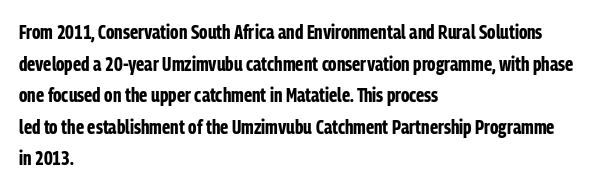
{"italic": "no", "bold": "yes", "underline": "no", "align": "left", "line_spacing": "normal", "line_spacing_ratio": 1.58, "letter_spacing": "normal", "letter_spacing_em": 0.0, "glyph_px": 20}
